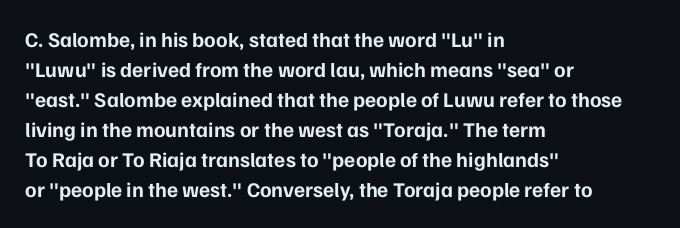
The image shows 21 px bold type, upright; set left-aligned, normal line spacing (1.43x), normal letter spacing, not underlined.
